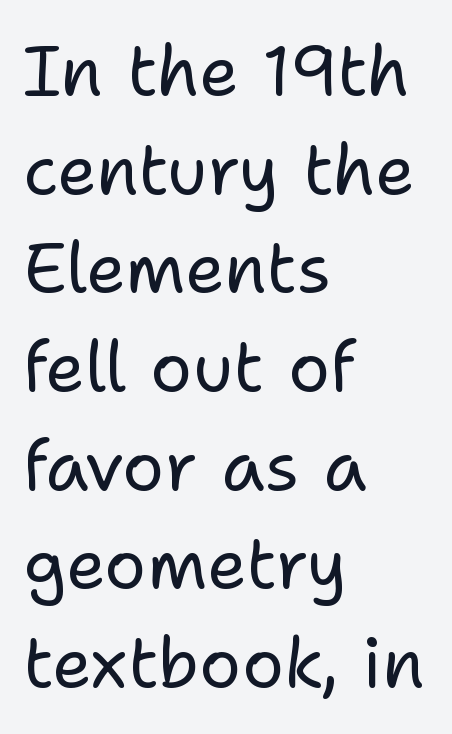
Q: Is the text bold? A: No.
Q: Is the text italic (slanted)? A: No, it is upright.
Q: Is the typeface a serif or a sans-serif typeface? A: Sans-serif.
Q: Is the text underlined? A: No.
Q: How is the paragraph aligned? A: Left-aligned.
Q: Is the spacing between letters normal or unusually wide? A: Normal.
Q: Is the spacing between lines tight, normal or loose? A: Normal.
Q: Width (condensed, normal, or wide)? A: Normal.
Q: Stroke contrast? A: Low.
Q: x-height? A: Medium.
Q: Monospaced? A: No.
